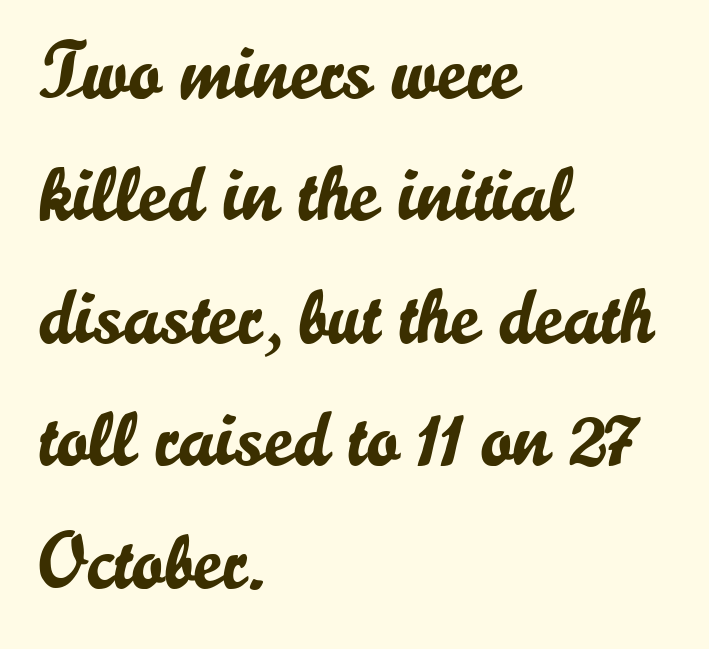
The image shows 78 px sans-serif type; set left-aligned, normal line spacing (1.57x), normal letter spacing, not underlined; low stroke contrast and a small x-height.
